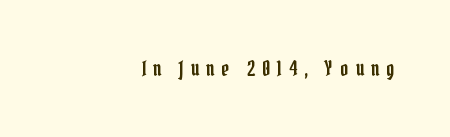
All the whitespace from short lines collects on the left. Look at the tracking — it's clearly loosened, letters drifting apart. Vertical strokes here are truly vertical. Honestly, there is no underline to notice here at all.
